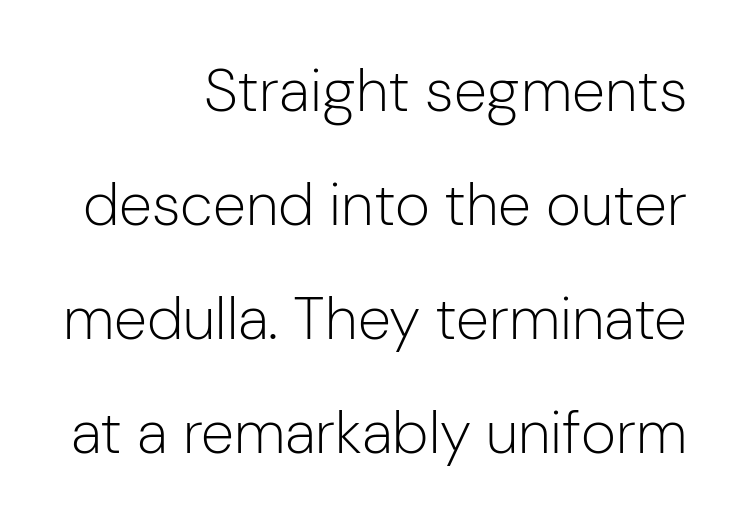
Widely set lines give the paragraph a tall, airy silhouette. Visually the block forms a straight wall on the right and a jagged coastline on the left. Weight class: somewhere from thin through regular. Anything drawn beneath the words? Only blank space. Spacing verdict: proportional, widths tailored to each character.
